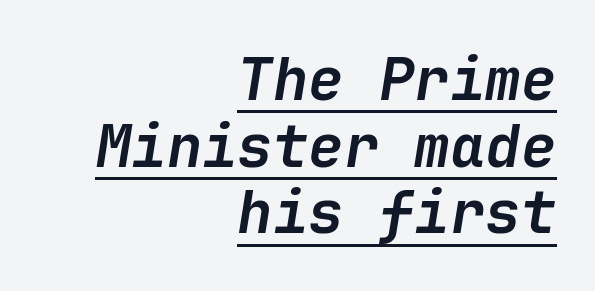
The image shows 59 px semibold type, italic (leaning right); set right-aligned, tight line spacing (1.13x), normal letter spacing, underlined; low stroke contrast and a medium x-height.
